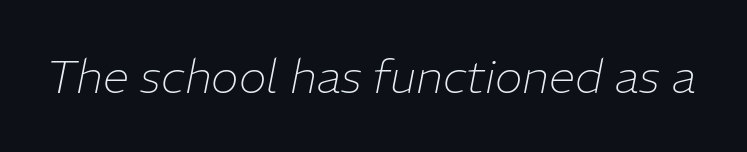
Q: Is the text bold? A: No.
Q: Is the text italic (slanted)? A: Yes, it leans right by about 11 degrees.
Q: Is the text underlined? A: No.
Q: Is the spacing between letters normal or unusually wide? A: Normal.
Q: Width (condensed, normal, or wide)? A: Normal.
Q: Stroke contrast? A: Low.
Q: x-height? A: Medium.
Q: Monospaced? A: No.
